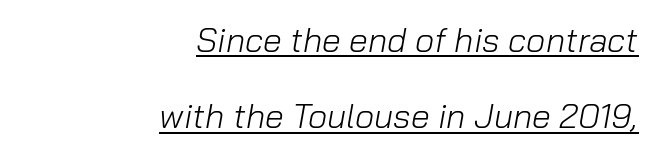
The image shows 34 px light type, italic (leaning right); set right-aligned, loose line spacing (2.25x), normal letter spacing, underlined; low stroke contrast and a medium x-height.
